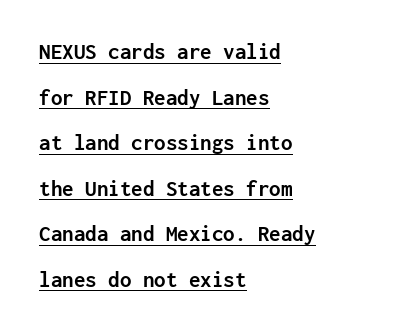
Tracking here is standard; glyphs follow each other at the usual distance. In terms of leading, this rendering errs on the spacious side. Strokes here are thick enough to call this a true bold. Notice how the stems are strictly vertical — no italics here. Compared with undecorated copy, this sample adds a rule below the words. Layout note: lines flush left.
